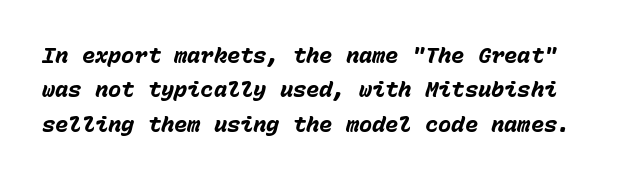
{"italic": "yes", "lean": "right", "slant_degrees": 15, "bold": "yes", "underline": "no", "line_spacing": "normal", "line_spacing_ratio": 1.56, "letter_spacing": "normal", "letter_spacing_em": 0.0, "glyph_px": 22}
